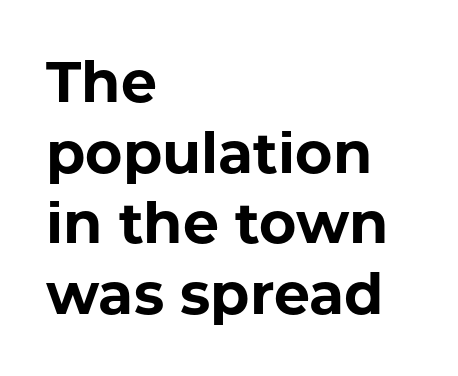
Q: Is the text bold? A: Yes.
Q: Is the text italic (slanted)? A: No, it is upright.
Q: Is the typeface a serif or a sans-serif typeface? A: Sans-serif.
Q: Is the text underlined? A: No.
Q: How is the paragraph aligned? A: Left-aligned.
Q: Is the spacing between letters normal or unusually wide? A: Normal.
Q: Width (condensed, normal, or wide)? A: Normal.
Q: Stroke contrast? A: Low.
Q: x-height? A: Medium.
Q: Monospaced? A: No.
